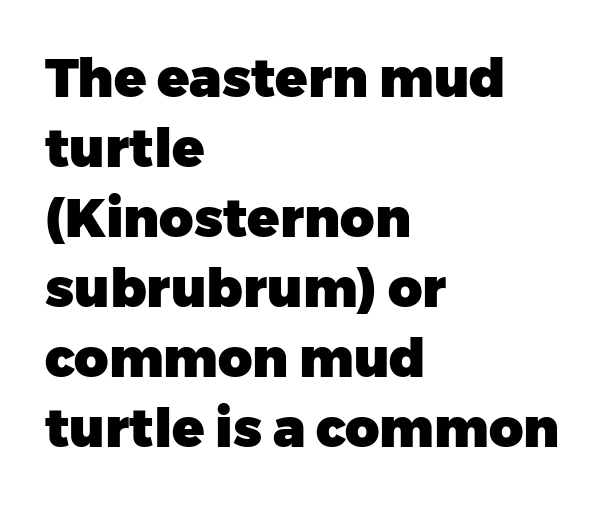
{"serif": "no", "italic": "no", "bold": "yes", "weight": "heavy", "width": "normal", "stroke_contrast": "low", "x_height": "medium", "monospaced": "no", "underline": "no", "align": "left", "line_spacing": "normal", "line_spacing_ratio": 1.32, "letter_spacing": "normal", "letter_spacing_em": 0.0, "glyph_px": 53}
